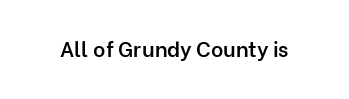
{"italic": "no", "bold": "semi", "underline": "no", "letter_spacing": "normal", "letter_spacing_em": 0.0, "glyph_px": 21}
